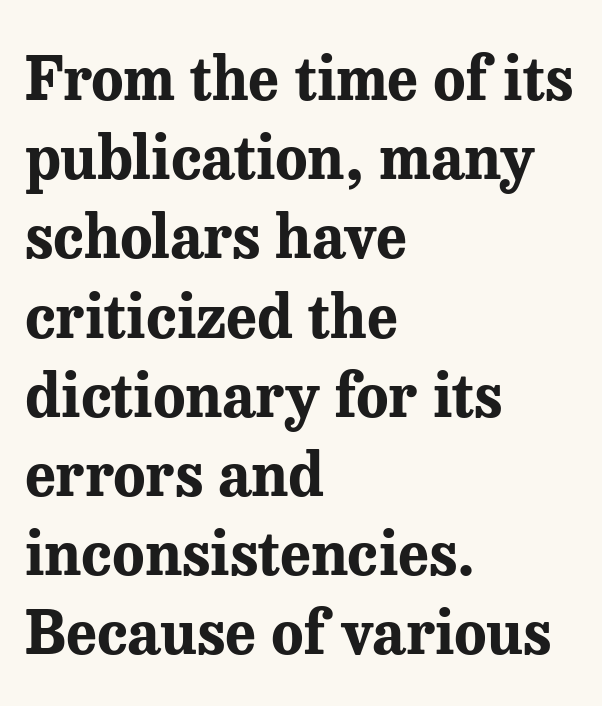
Q: Is the text bold? A: Yes.
Q: Is the text italic (slanted)? A: No, it is upright.
Q: Is the typeface a serif or a sans-serif typeface? A: Serif.
Q: Is the text underlined? A: No.
Q: How is the paragraph aligned? A: Left-aligned.
Q: Is the spacing between letters normal or unusually wide? A: Normal.
Q: Is the spacing between lines tight, normal or loose? A: Normal.
Q: Width (condensed, normal, or wide)? A: Normal.
Q: Stroke contrast? A: Medium.
Q: x-height? A: Medium.
Q: Monospaced? A: No.
